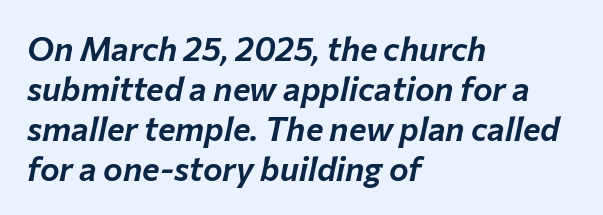
Q: Is the text italic (slanted)? A: Yes, it leans right by about 12 degrees.
Q: Is the text underlined? A: No.
Q: How is the paragraph aligned? A: Left-aligned.
Q: Is the spacing between letters normal or unusually wide? A: Normal.
Q: Width (condensed, normal, or wide)? A: Normal.
Q: Stroke contrast? A: Low.
Q: x-height? A: Medium.
Q: Monospaced? A: No.
